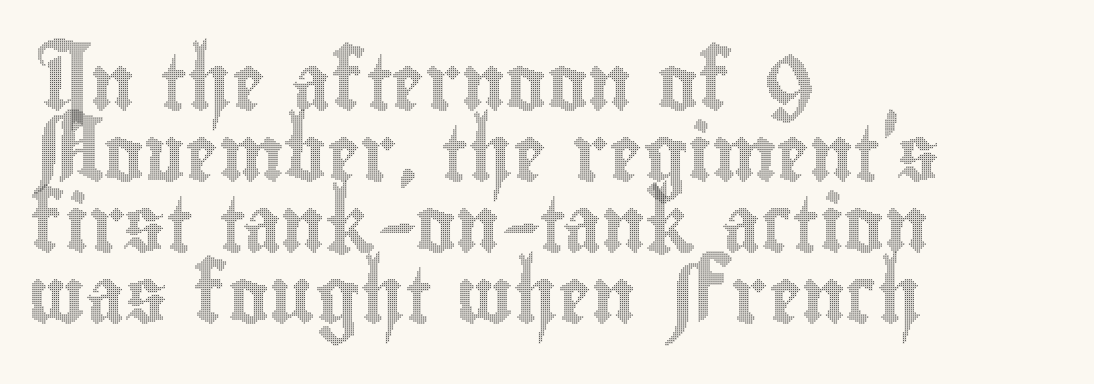
Q: Is the text italic (slanted)? A: No, it is upright.
Q: Is the text underlined? A: No.
Q: How is the paragraph aligned? A: Left-aligned.
Q: Is the spacing between letters normal or unusually wide? A: Normal.
Q: Is the spacing between lines tight, normal or loose? A: Normal.
Q: Width (condensed, normal, or wide)? A: Condensed.
Q: x-height? A: Small.
Q: Monospaced? A: No.
